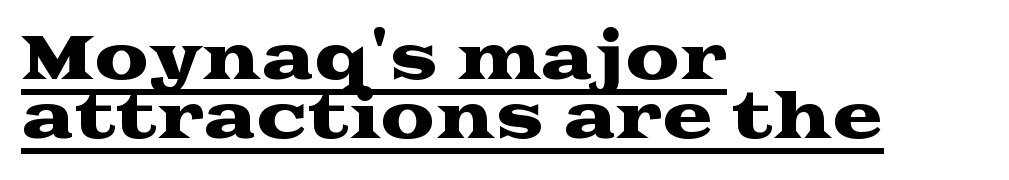
Q: Is the text italic (slanted)? A: No, it is upright.
Q: Is the typeface a serif or a sans-serif typeface? A: Serif.
Q: Is the text underlined? A: Yes.
Q: How is the paragraph aligned? A: Left-aligned.
Q: Is the spacing between letters normal or unusually wide? A: Normal.
Q: Is the spacing between lines tight, normal or loose? A: Tight.
Q: Width (condensed, normal, or wide)? A: Wide.
Q: Stroke contrast? A: Medium.
Q: x-height? A: Medium.
Q: Monospaced? A: No.
